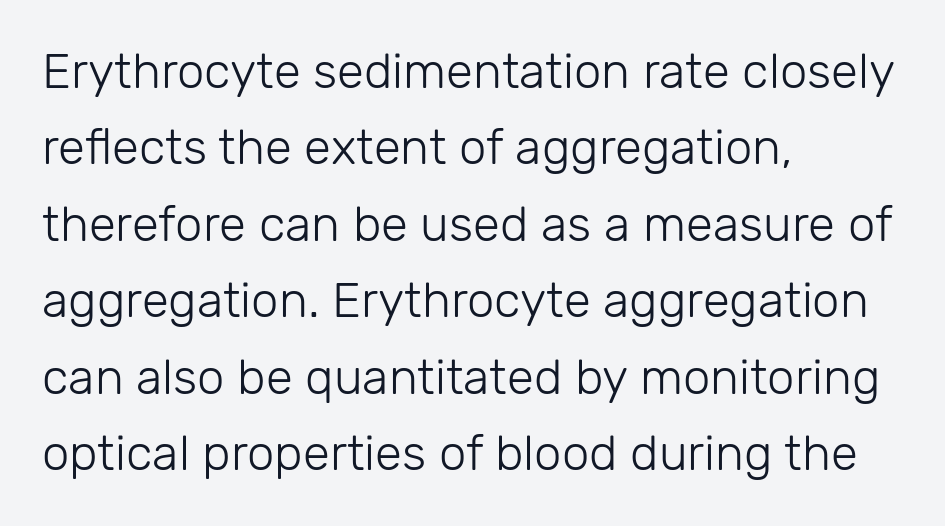
The image shows 49 px light sans-serif type, upright; set left-aligned, normal line spacing (1.56x), normal letter spacing, not underlined; low stroke contrast and a medium x-height.
